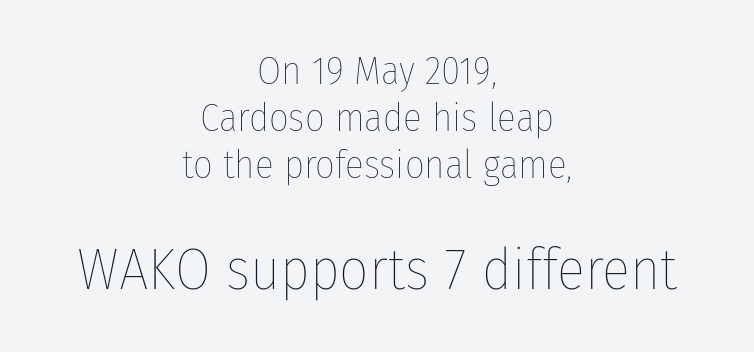
{"italic": "no", "bold": "no", "weight": "thin", "width": "condensed", "stroke_contrast": "low", "x_height": "medium", "monospaced": "no", "underline": "no", "align": "center", "line_spacing_ratio": 1.2, "letter_spacing": "normal", "letter_spacing_em": 0.0, "larger_block": "second", "size_ratio": 1.49, "glyph_px": 58}
